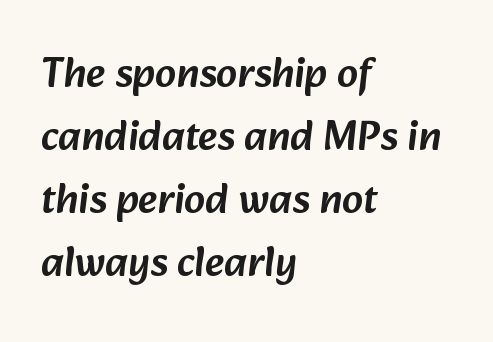
{"serif": "no", "width": "normal", "stroke_contrast": "low", "x_height": "medium", "monospaced": "no", "underline": "no", "align": "left", "line_spacing": "normal", "line_spacing_ratio": 1.5, "letter_spacing": "normal", "letter_spacing_em": 0.0, "glyph_px": 42}
